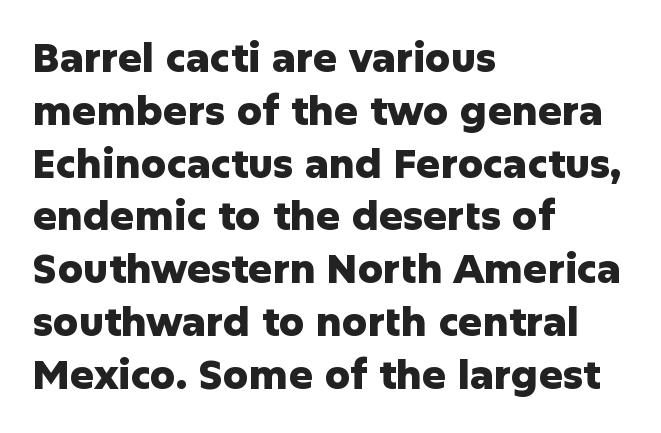
Q: Is the text bold? A: Yes.
Q: Is the text italic (slanted)? A: No, it is upright.
Q: Is the typeface a serif or a sans-serif typeface? A: Sans-serif.
Q: Is the text underlined? A: No.
Q: How is the paragraph aligned? A: Left-aligned.
Q: Is the spacing between letters normal or unusually wide? A: Normal.
Q: Is the spacing between lines tight, normal or loose? A: Normal.
Q: Width (condensed, normal, or wide)? A: Normal.
Q: Stroke contrast? A: Low.
Q: x-height? A: Medium.
Q: Monospaced? A: No.
